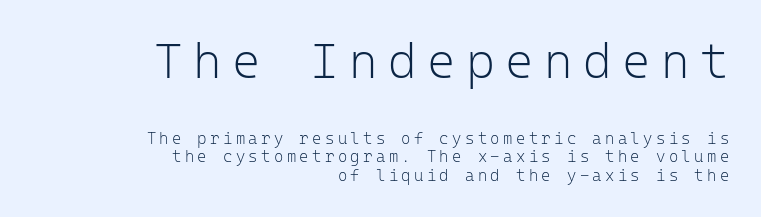
Q: Is the text bold? A: No.
Q: Is the text italic (slanted)? A: No, it is upright.
Q: Is the typeface a serif or a sans-serif typeface? A: Sans-serif.
Q: Is the text underlined? A: No.
Q: How is the paragraph aligned? A: Right-aligned.
Q: Is the spacing between letters normal or unusually wide? A: Unusually wide.
Q: Which block of text is set in a larger size, the first (top) or the second (bottom)? A: The first (top) one.
Q: Width (condensed, normal, or wide)? A: Normal.
Q: Stroke contrast? A: Low.
Q: x-height? A: Medium.
Q: Monospaced? A: Yes.
